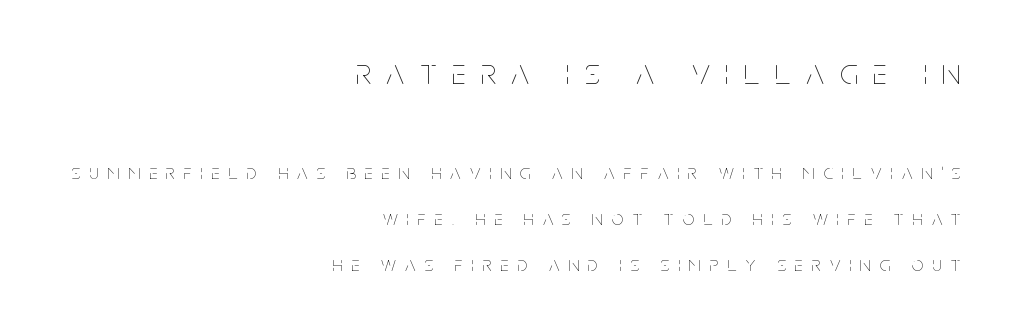
The image shows 36 px thin, condensed type, upright; set right-aligned, loose line spacing (2.2x), unusually wide letter spacing (+0.43 em), not underlined; the first (top) block is 1.71x larger; low stroke contrast and a large x-height.
